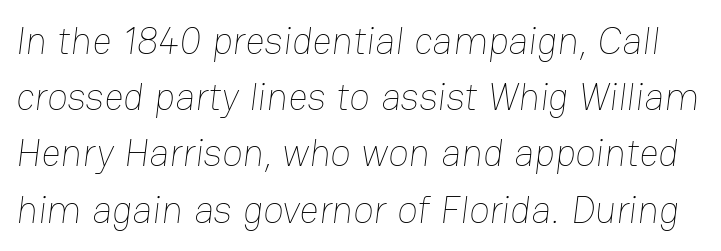
No letter is thick-stroked: the sample isn't bold. Reading down the column, the eye jumps a familiar distance to each next line. The rendering keeps characters at their native spacing. The passage shown is not underscored anywhere. Think of a printed novel: that variable character pitch is what you see here.
